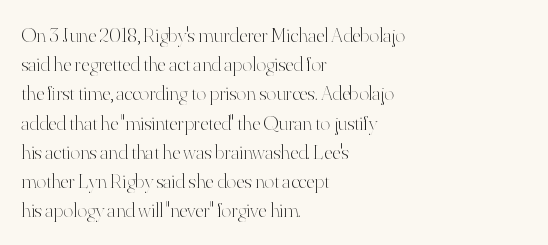
Tracking here is standard; glyphs follow each other at the usual distance. Heft: none added — not bold. These lines are set flush left with a ragged right edge. The letters stand straight up with perfectly vertical stems. Has an underline been added? It has not.
